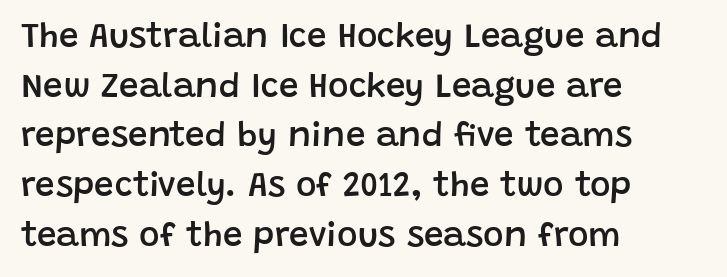
Q: Is the text bold? A: Semi-bold.
Q: Is the text italic (slanted)? A: No, it is upright.
Q: Is the typeface a serif or a sans-serif typeface? A: Sans-serif.
Q: Is the text underlined? A: No.
Q: How is the paragraph aligned? A: Left-aligned.
Q: Is the spacing between letters normal or unusually wide? A: Normal.
Q: Is the spacing between lines tight, normal or loose? A: Normal.
Q: Width (condensed, normal, or wide)? A: Normal.
Q: Stroke contrast? A: Low.
Q: x-height? A: Large.
Q: Monospaced? A: No.
